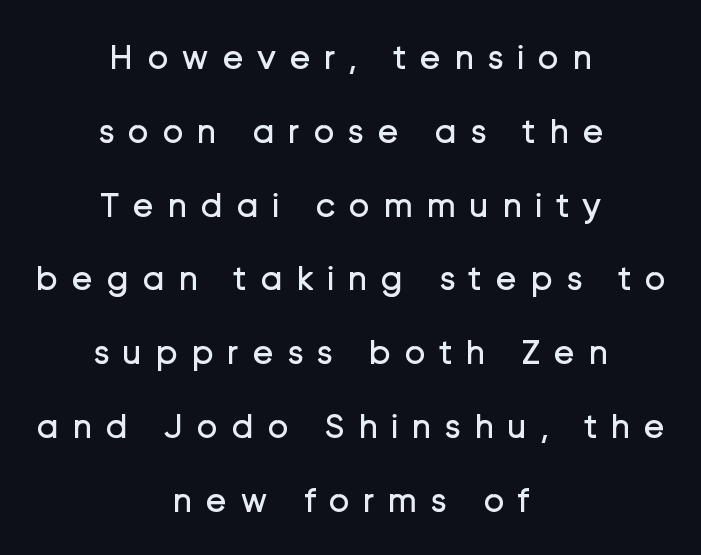
Unlike a traditional serif, this face leaves its strokes unadorned. Look at the tracking — it's clearly loosened, letters drifting apart. Ink coverage per letter is moderate at most. Do the characters align in a grid? No, the font is proportional. The whitespace from short lines is split evenly between both sides.
